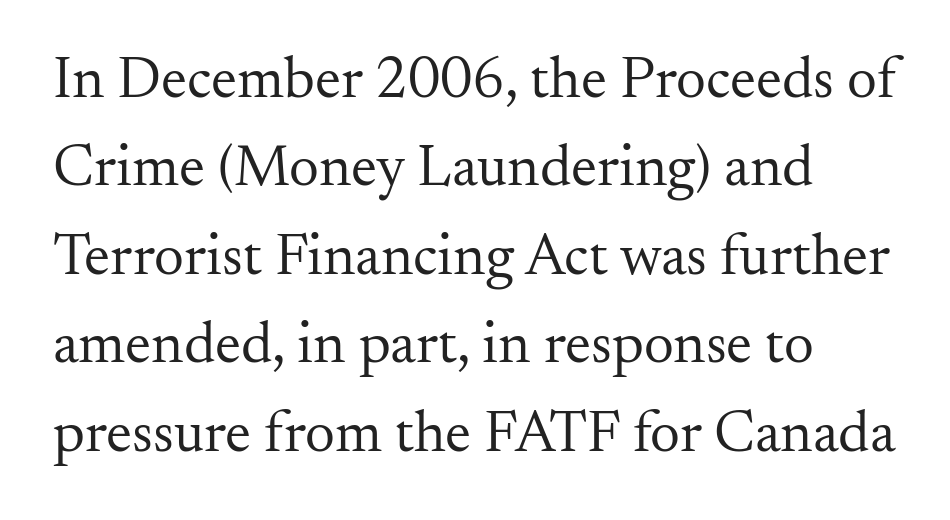
The image shows 59 px regular-weight serif type, upright; set normal line spacing (1.5x), normal letter spacing, not underlined; medium stroke contrast and a small x-height.
